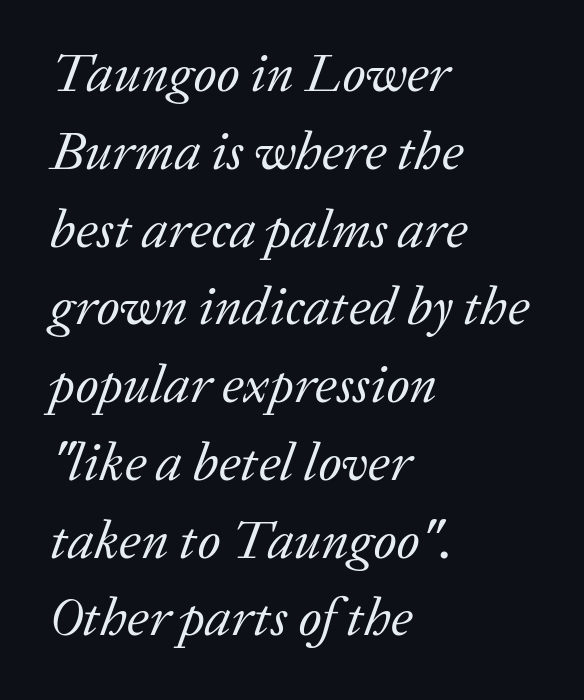
{"serif": "yes", "italic": "yes", "lean": "right", "slant_degrees": 20, "bold": "no", "weight": "regular", "width": "normal", "stroke_contrast": "low", "x_height": "medium", "monospaced": "no", "underline": "no", "align": "left", "line_spacing": "normal", "line_spacing_ratio": 1.44, "letter_spacing": "normal", "letter_spacing_em": 0.0, "glyph_px": 54}
